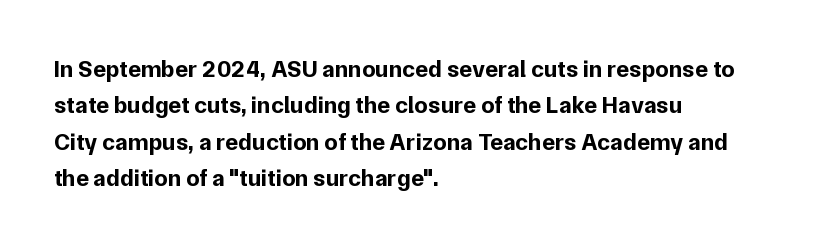
Q: Is the text bold? A: Yes.
Q: Is the text italic (slanted)? A: No, it is upright.
Q: Is the text underlined? A: No.
Q: How is the paragraph aligned? A: Left-aligned.
Q: Is the spacing between letters normal or unusually wide? A: Normal.
Q: Is the spacing between lines tight, normal or loose? A: Normal.
